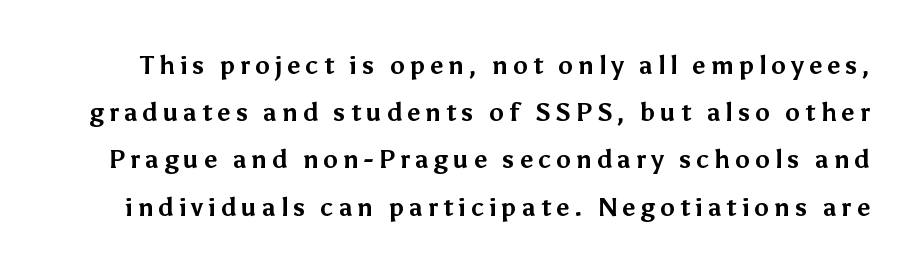
{"italic": "no", "bold": "yes", "underline": "no", "line_spacing_ratio": 1.89, "glyph_px": 25}
